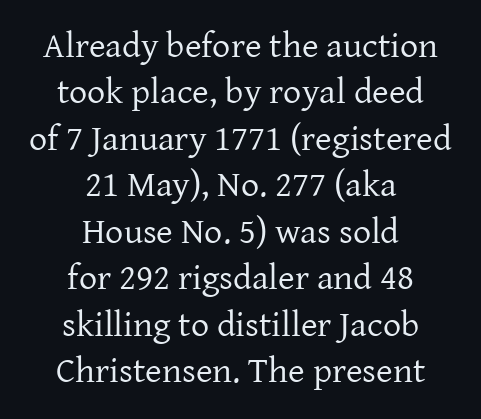
Q: Is the text bold? A: No.
Q: Is the text italic (slanted)? A: No, it is upright.
Q: Is the typeface a serif or a sans-serif typeface? A: Serif.
Q: Is the text underlined? A: No.
Q: How is the paragraph aligned? A: Centered.
Q: Is the spacing between letters normal or unusually wide? A: Normal.
Q: Is the spacing between lines tight, normal or loose? A: Normal.
Q: Width (condensed, normal, or wide)? A: Normal.
Q: Stroke contrast? A: Low.
Q: x-height? A: Medium.
Q: Monospaced? A: No.
